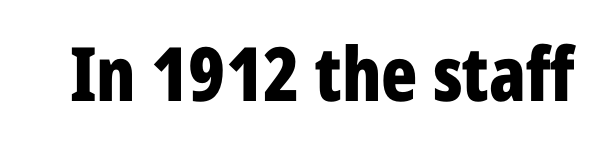
Q: Is the text bold? A: Yes.
Q: Is the text italic (slanted)? A: No, it is upright.
Q: Is the typeface a serif or a sans-serif typeface? A: Sans-serif.
Q: Is the text underlined? A: No.
Q: Is the spacing between letters normal or unusually wide? A: Normal.
Q: Width (condensed, normal, or wide)? A: Condensed.
Q: Stroke contrast? A: Low.
Q: x-height? A: Medium.
Q: Monospaced? A: No.
